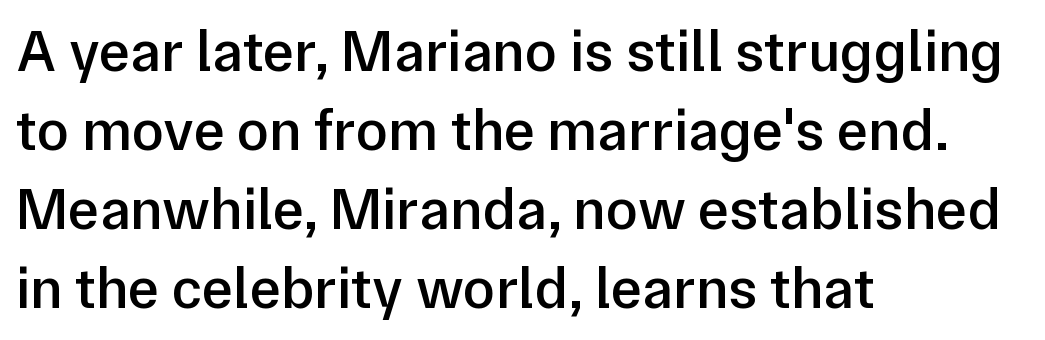
Q: Is the text bold? A: Semi-bold.
Q: Is the text italic (slanted)? A: No, it is upright.
Q: Is the typeface a serif or a sans-serif typeface? A: Sans-serif.
Q: Is the text underlined? A: No.
Q: How is the paragraph aligned? A: Left-aligned.
Q: Is the spacing between letters normal or unusually wide? A: Normal.
Q: Is the spacing between lines tight, normal or loose? A: Normal.
Q: Width (condensed, normal, or wide)? A: Normal.
Q: Stroke contrast? A: Low.
Q: x-height? A: Medium.
Q: Monospaced? A: No.
